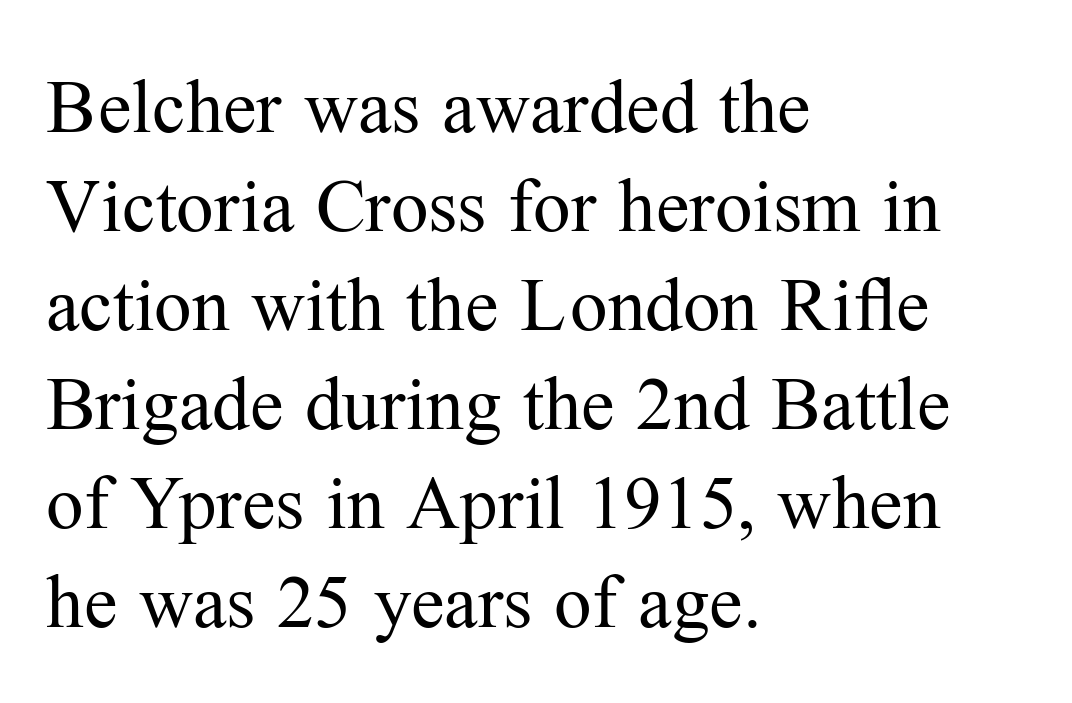
{"serif": "yes", "italic": "no", "bold": "no", "weight": "regular", "width": "normal", "stroke_contrast": "medium", "x_height": "medium", "monospaced": "no", "underline": "no", "align": "left", "line_spacing": "normal", "line_spacing_ratio": 1.32, "letter_spacing": "normal", "letter_spacing_em": 0.0, "glyph_px": 75}
